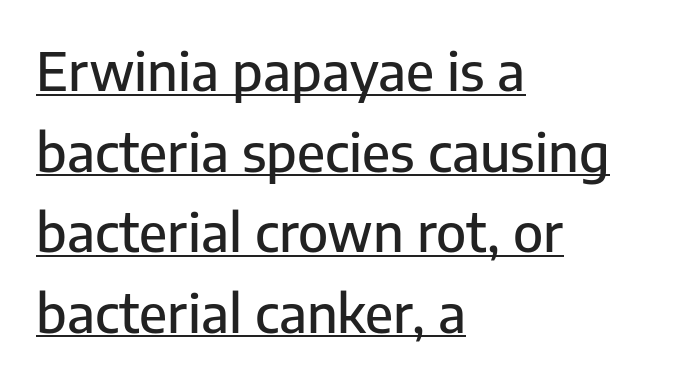
The image shows 53 px sans-serif type, upright; set left-aligned, normal line spacing (1.52x), normal letter spacing, underlined; low stroke contrast and a medium x-height.
